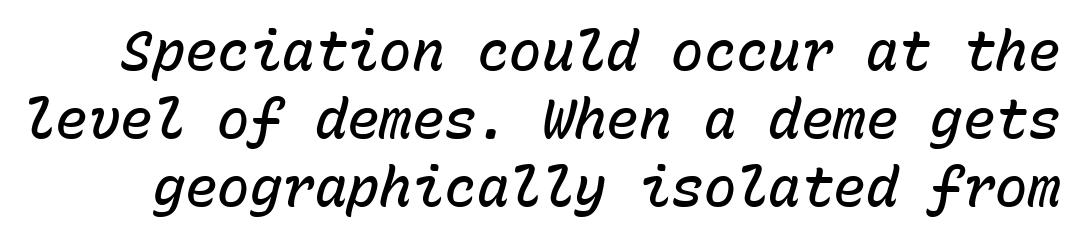
Q: Is the text bold? A: Semi-bold.
Q: Is the text italic (slanted)? A: Yes, it leans right by about 15 degrees.
Q: Is the text underlined? A: No.
Q: Is the spacing between letters normal or unusually wide? A: Normal.
Q: Is the spacing between lines tight, normal or loose? A: Normal.
Q: Width (condensed, normal, or wide)? A: Normal.
Q: Stroke contrast? A: Low.
Q: x-height? A: Medium.
Q: Monospaced? A: Yes.
